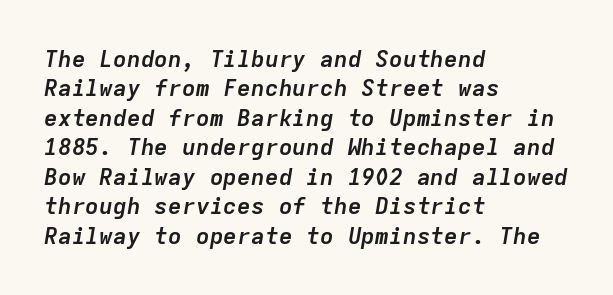
Q: Is the text bold? A: Yes.
Q: Is the text italic (slanted)? A: Yes, it leans right by about 9 degrees.
Q: Is the text underlined? A: No.
Q: How is the paragraph aligned? A: Left-aligned.
Q: Is the spacing between letters normal or unusually wide? A: Normal.
Q: Is the spacing between lines tight, normal or loose? A: Normal.
